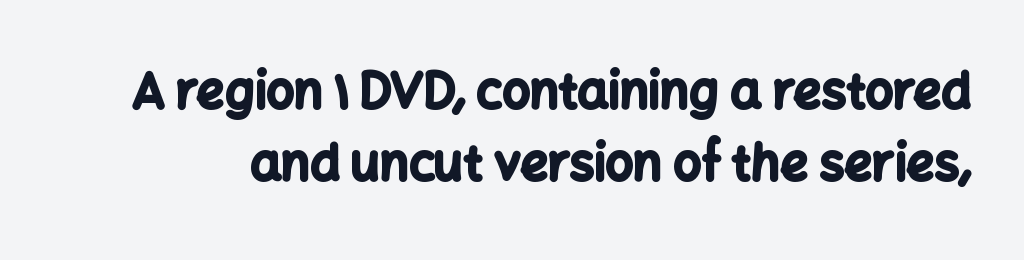
The image shows 49 px bold sans-serif type, upright; set normal line spacing (1.46x), normal letter spacing, not underlined; low stroke contrast and a medium x-height.
